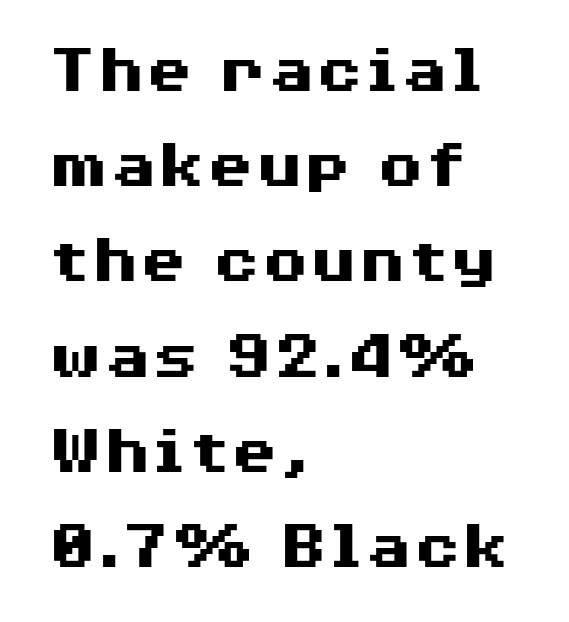
Inter-character spacing is left at the font's built-in metrics. Think of a printed novel: that variable character pitch is what you see here. The letters stand upright; this is a roman face. Lines of text with bare space underneath. Normally led — the rows are evenly, conventionally spaced. Note: no serifs on the glyphs.
